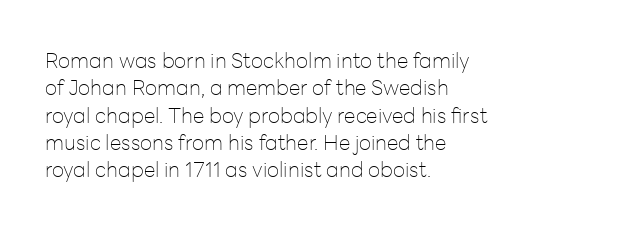
Reading down the block, your eye returns to a fixed left position each line. The weight tops out at a normal text grade. Interline gaps are of average width in this sample. The letters sit at their default tracking, neither squeezed nor spread.
